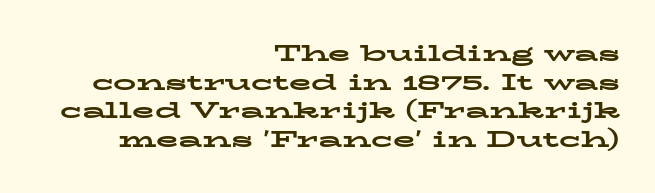
Q: Is the text bold? A: Yes.
Q: Is the text italic (slanted)? A: No, it is upright.
Q: Is the text underlined? A: No.
Q: How is the paragraph aligned? A: Right-aligned.
Q: Is the spacing between letters normal or unusually wide? A: Normal.
Q: Is the spacing between lines tight, normal or loose? A: Normal.
